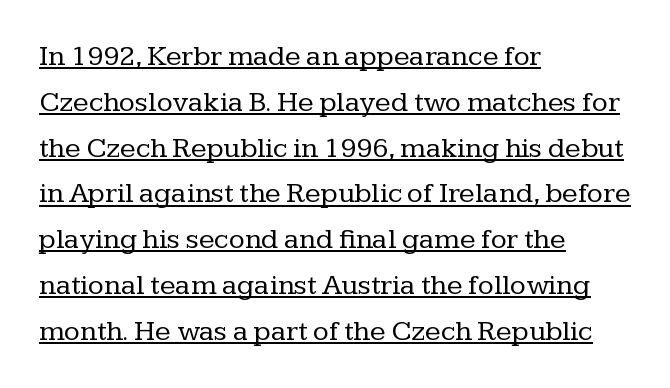
The image shows 29 px regular-weight serif type, upright; set left-aligned, normal line spacing (1.58x), normal letter spacing, underlined; low stroke contrast and a medium x-height.
